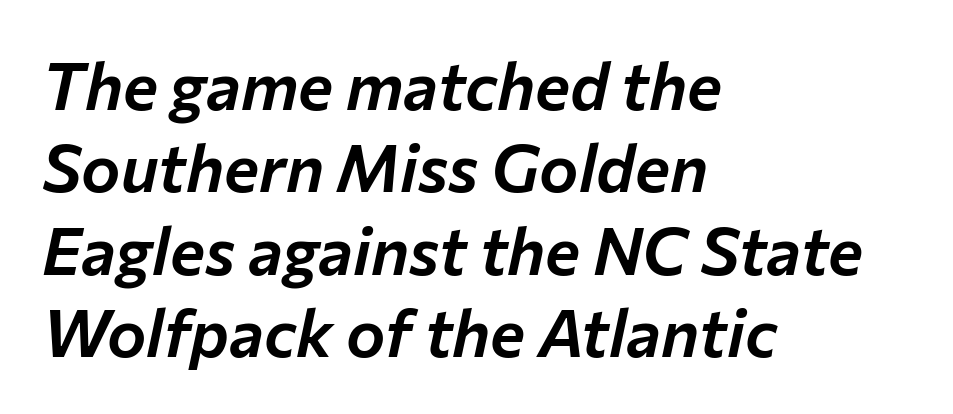
{"italic": "yes", "lean": "right", "slant_degrees": 12, "width": "normal", "stroke_contrast": "low", "x_height": "medium", "monospaced": "no", "underline": "no", "align": "left", "line_spacing": "normal", "line_spacing_ratio": 1.25, "letter_spacing": "normal", "letter_spacing_em": 0.0, "glyph_px": 66}
